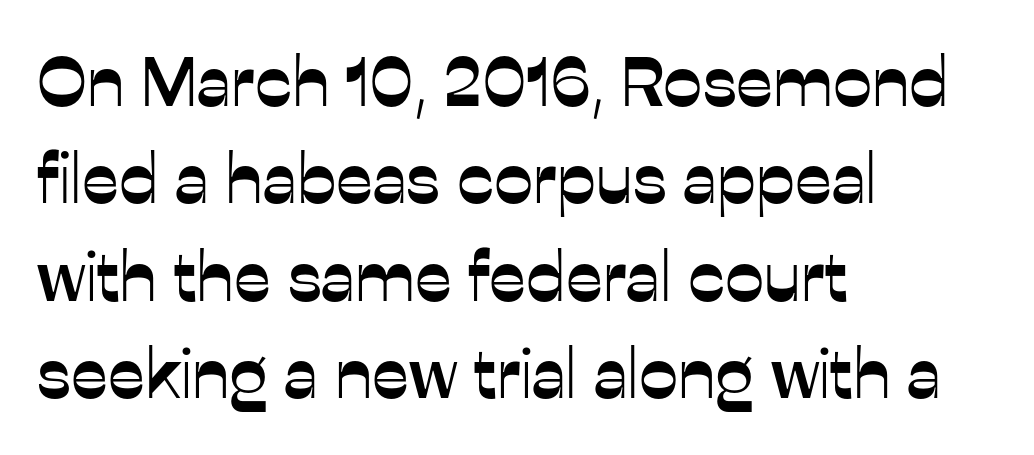
Q: Is the text italic (slanted)? A: No, it is upright.
Q: Is the typeface a serif or a sans-serif typeface? A: Sans-serif.
Q: Is the text underlined? A: No.
Q: How is the paragraph aligned? A: Left-aligned.
Q: Is the spacing between letters normal or unusually wide? A: Normal.
Q: Is the spacing between lines tight, normal or loose? A: Normal.
Q: Width (condensed, normal, or wide)? A: Normal.
Q: Stroke contrast? A: Low.
Q: x-height? A: Medium.
Q: Monospaced? A: No.
